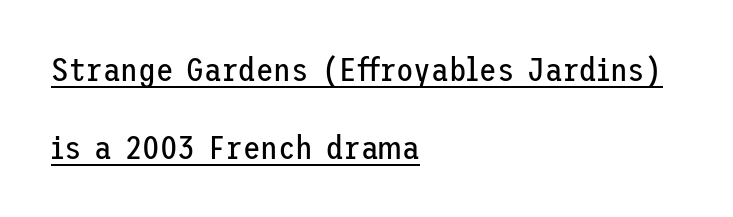
{"serif": "no", "italic": "no", "bold": "no", "weight": "regular", "width": "normal", "stroke_contrast": "low", "x_height": "medium", "underline": "yes", "align": "left", "line_spacing": "loose", "line_spacing_ratio": 2.43, "letter_spacing": "normal", "letter_spacing_em": 0.0, "glyph_px": 32}
